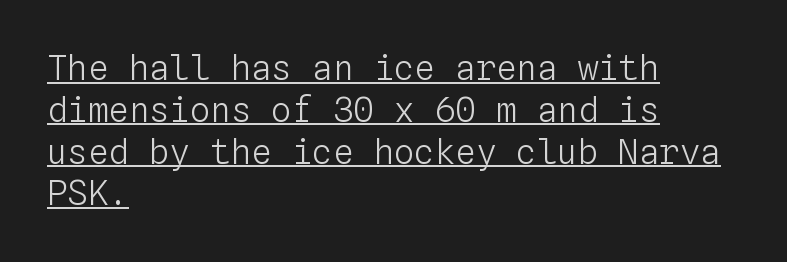
The image shows 34 px light type, upright, monospaced; set left-aligned, line spacing 1.23x, normal letter spacing, underlined; low stroke contrast and a medium x-height.
